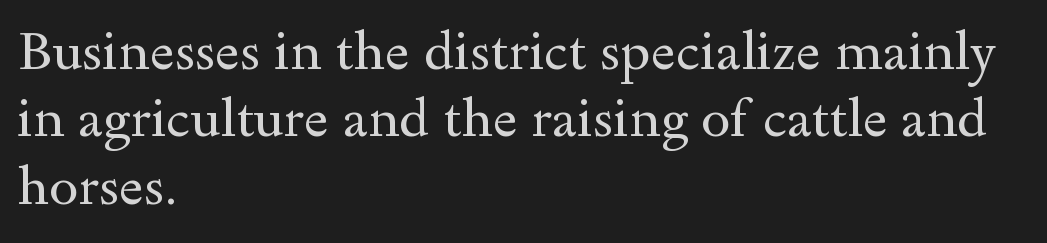
The image shows 53 px regular-weight, wide serif type, upright; set left-aligned, normal line spacing (1.27x), normal letter spacing, not underlined; a small x-height.
